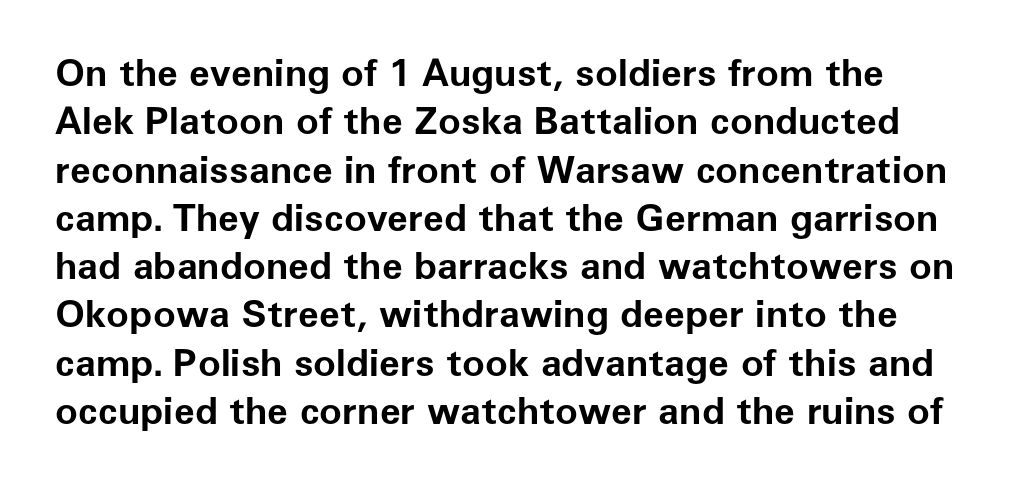
Q: Is the text bold? A: Yes.
Q: Is the text italic (slanted)? A: No, it is upright.
Q: Is the typeface a serif or a sans-serif typeface? A: Sans-serif.
Q: Is the text underlined? A: No.
Q: Is the spacing between letters normal or unusually wide? A: Normal.
Q: Is the spacing between lines tight, normal or loose? A: Normal.
Q: Width (condensed, normal, or wide)? A: Normal.
Q: Stroke contrast? A: Low.
Q: x-height? A: Medium.
Q: Monospaced? A: No.
